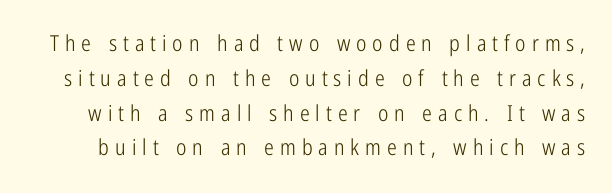
Descenders are the only things crossing below the line. In terms of leading, this rendering sits right in the middle. Here the glyphs are tracked loosely, breaking word shapes into spaced letters. Compared with a typical body face, this is equally light or lighter still.
